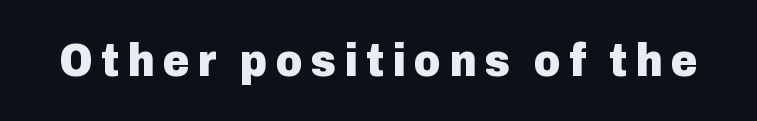
{"serif": "no", "italic": "no", "bold": "yes", "weight": "heavy", "width": "normal", "stroke_contrast": "low", "x_height": "medium", "monospaced": "no", "underline": "no", "glyph_px": 46}
